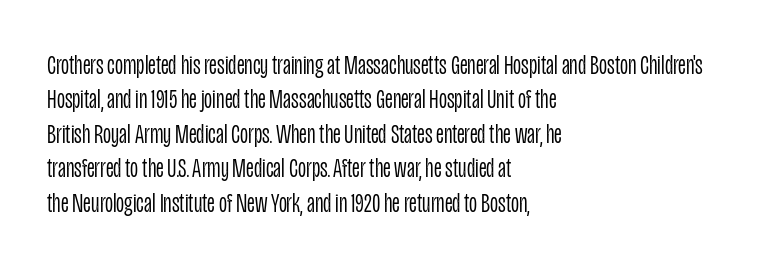
Q: Is the text bold? A: No.
Q: Is the text italic (slanted)? A: No, it is upright.
Q: Is the typeface a serif or a sans-serif typeface? A: Sans-serif.
Q: Is the text underlined? A: No.
Q: How is the paragraph aligned? A: Left-aligned.
Q: Is the spacing between letters normal or unusually wide? A: Normal.
Q: Width (condensed, normal, or wide)? A: Condensed.
Q: Stroke contrast? A: Low.
Q: x-height? A: Large.
Q: Monospaced? A: No.
